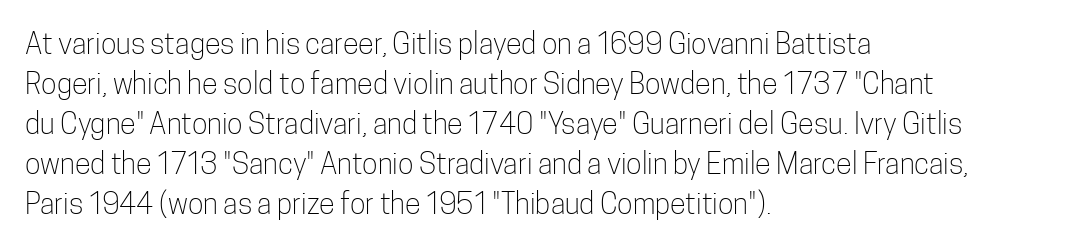
{"serif": "no", "italic": "no", "bold": "no", "weight": "light", "width": "condensed", "stroke_contrast": "low", "x_height": "medium", "monospaced": "no", "underline": "no", "align": "left", "line_spacing": "normal", "line_spacing_ratio": 1.38, "letter_spacing": "normal", "letter_spacing_em": 0.0, "glyph_px": 29}
